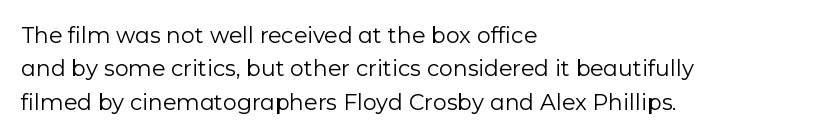
The image shows 22 px text type, upright; set left-aligned, normal line spacing (1.52x), normal letter spacing, not underlined.
